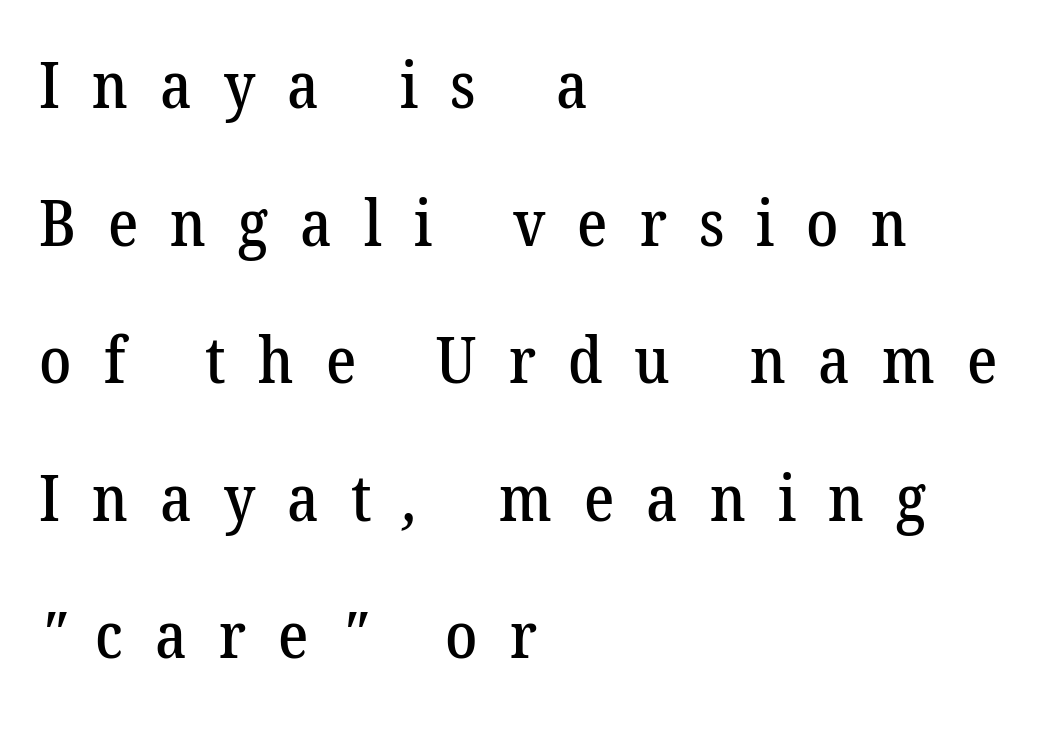
Q: Is the typeface a serif or a sans-serif typeface? A: Serif.
Q: Is the text underlined? A: No.
Q: How is the paragraph aligned? A: Left-aligned.
Q: Is the spacing between letters normal or unusually wide? A: Unusually wide.
Q: Is the spacing between lines tight, normal or loose? A: Loose.
Q: Width (condensed, normal, or wide)? A: Normal.
Q: Stroke contrast? A: Low.
Q: x-height? A: Medium.
Q: Monospaced? A: No.
